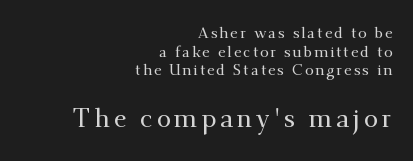
The image shows 26 px text type, upright; set right-aligned, line spacing 1.24x, not underlined; the second (bottom) block is 1.73x larger.
